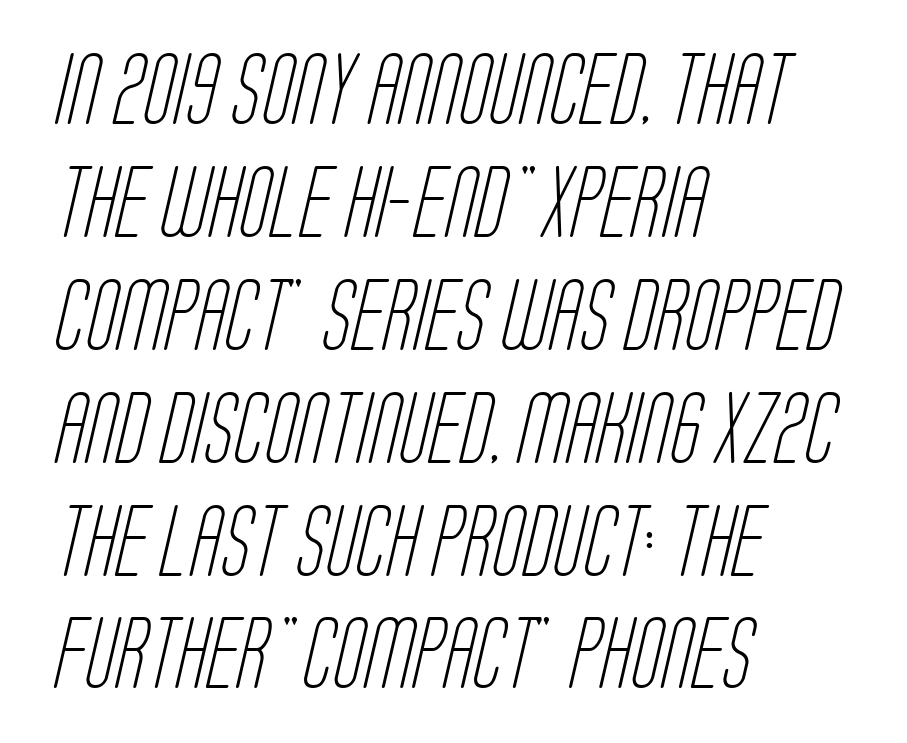
Is the block centered? No — it sits flush against the left margin. Spacing verdict: proportional, widths tailored to each character. Normally led — the rows are evenly, conventionally spaced. Compared with typical body copy, the letter spacing here is the same. Unbolded letterforms with no extra heft.
